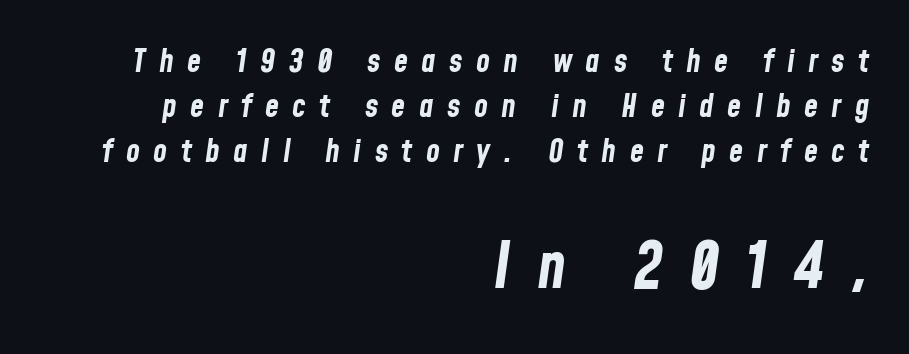
Look at the stroke-to-counter ratio: heavy, a bold. Check under the words: just untouched page. This sample is right-justified, so line beginnings fall wherever the words allow. Does the bottom block carry the larger type? Yes, it does. Normally led — the rows are evenly, conventionally spaced.
